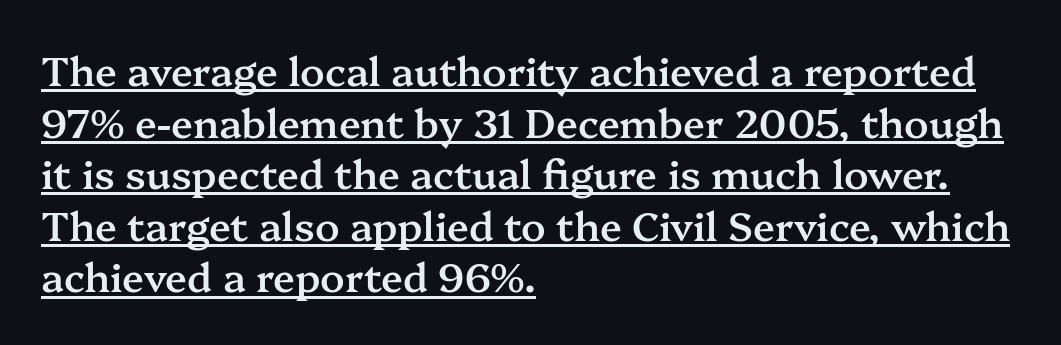
Looks like someone drew a line under every word here. Whoever set this chose a conventional vertical rhythm. Tall strokes in this sample are plumb rather than angled. Default kerning and tracking; the words read as compact shapes. A classic flush-left, rag-right setting is used for this passage. Serifs: yes, visible at the terminals of the letterforms.
